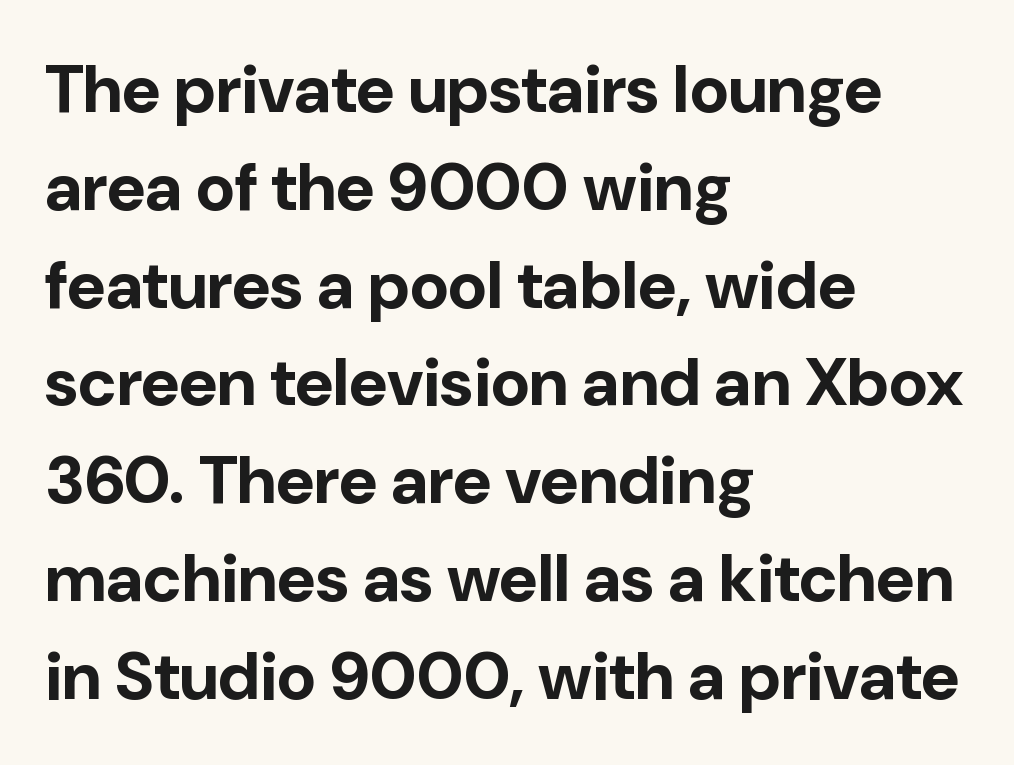
{"serif": "no", "italic": "no", "bold": "yes", "weight": "bold", "width": "normal", "stroke_contrast": "low", "x_height": "medium", "monospaced": "no", "underline": "no", "align": "left", "line_spacing": "normal", "line_spacing_ratio": 1.46, "letter_spacing": "normal", "letter_spacing_em": 0.0, "glyph_px": 67}
